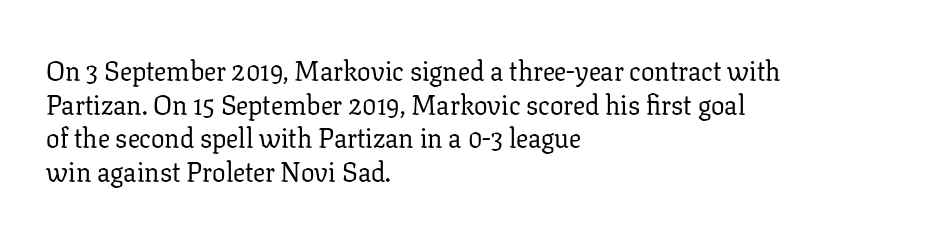
{"italic": "no", "bold": "no", "underline": "no", "align": "left", "line_spacing": "normal", "line_spacing_ratio": 1.25, "letter_spacing": "normal", "letter_spacing_em": 0.0, "glyph_px": 27}
